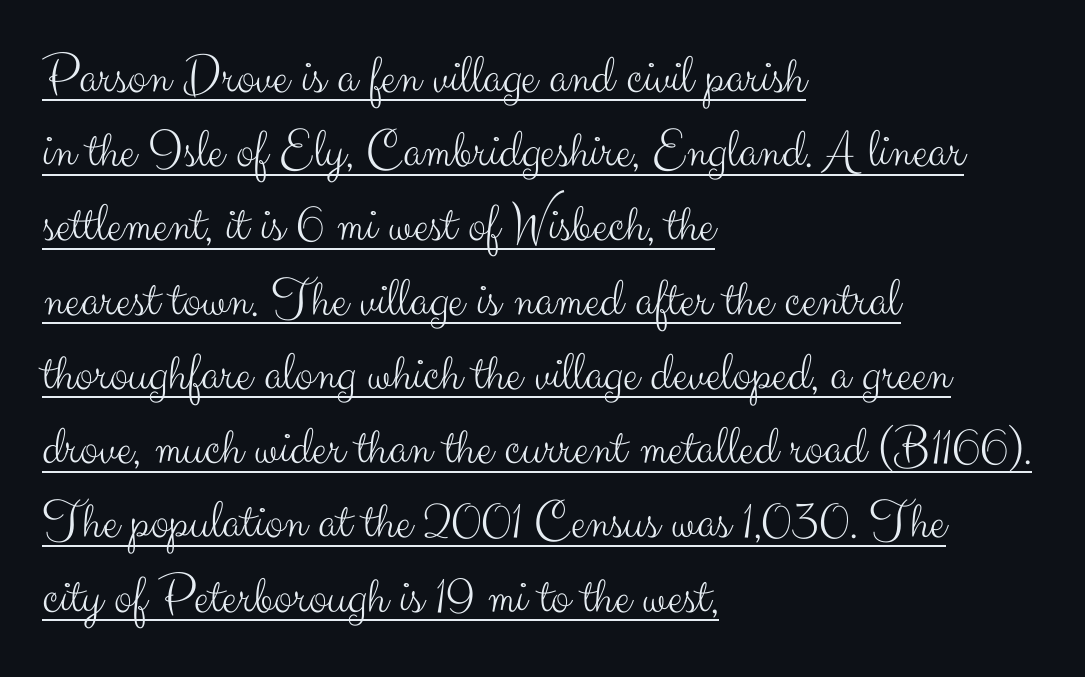
{"serif": "no", "bold": "no", "weight": "light", "width": "normal", "stroke_contrast": "medium", "x_height": "small", "monospaced": "no", "underline": "yes", "align": "left", "line_spacing": "normal", "line_spacing_ratio": 1.35, "letter_spacing": "normal", "letter_spacing_em": 0.0, "glyph_px": 55}
